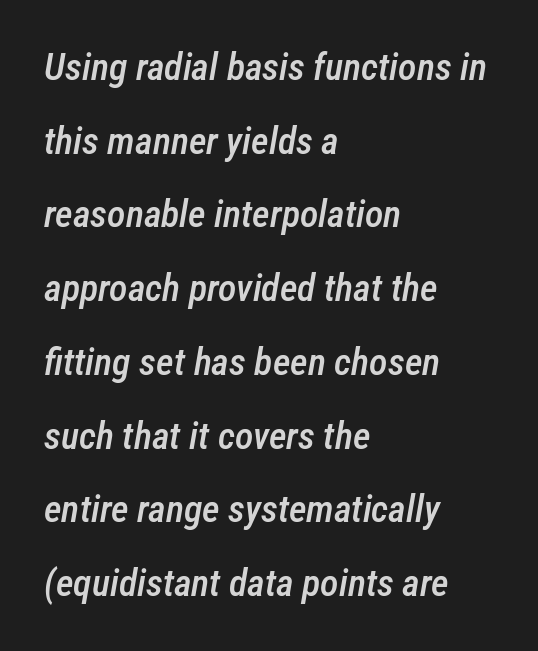
Q: Is the text bold? A: Semi-bold.
Q: Is the text italic (slanted)? A: Yes, it leans right by about 12 degrees.
Q: Is the text underlined? A: No.
Q: How is the paragraph aligned? A: Left-aligned.
Q: Is the spacing between letters normal or unusually wide? A: Normal.
Q: Is the spacing between lines tight, normal or loose? A: Loose.
Q: Width (condensed, normal, or wide)? A: Condensed.
Q: Stroke contrast? A: Low.
Q: x-height? A: Medium.
Q: Monospaced? A: No.
